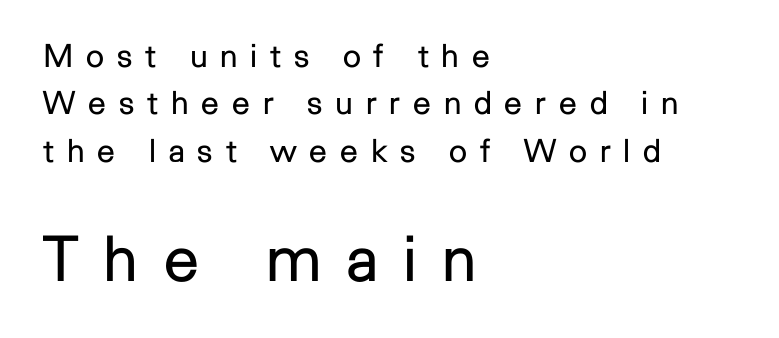
The face used here is rendered with a markedly widened letterfit. The lines sit at an ordinary, default distance from one another. Is the stroke heavy? The answer is a plain regular-or-lighter. A typesetter would label this face a sans.
